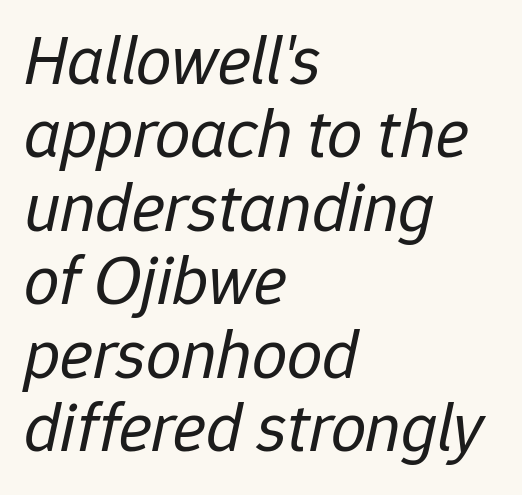
Q: Is the text bold? A: No.
Q: Is the text italic (slanted)? A: Yes, it leans right by about 12 degrees.
Q: Is the text underlined? A: No.
Q: How is the paragraph aligned? A: Left-aligned.
Q: Is the spacing between letters normal or unusually wide? A: Normal.
Q: Is the spacing between lines tight, normal or loose? A: Tight.
Q: Width (condensed, normal, or wide)? A: Normal.
Q: Stroke contrast? A: Low.
Q: x-height? A: Medium.
Q: Monospaced? A: No.
